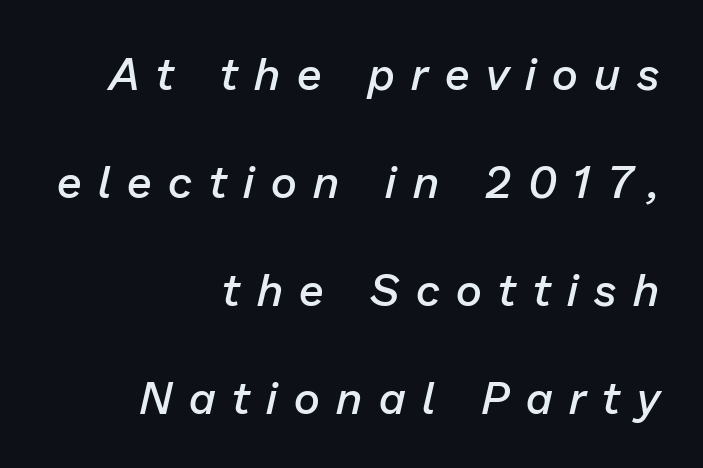
Q: Is the text bold? A: Semi-bold.
Q: Is the text italic (slanted)? A: Yes, it leans right by about 13 degrees.
Q: Is the text underlined? A: No.
Q: How is the paragraph aligned? A: Right-aligned.
Q: Is the spacing between letters normal or unusually wide? A: Unusually wide.
Q: Is the spacing between lines tight, normal or loose? A: Loose.
Q: Width (condensed, normal, or wide)? A: Normal.
Q: Stroke contrast? A: Low.
Q: x-height? A: Medium.
Q: Monospaced? A: No.
